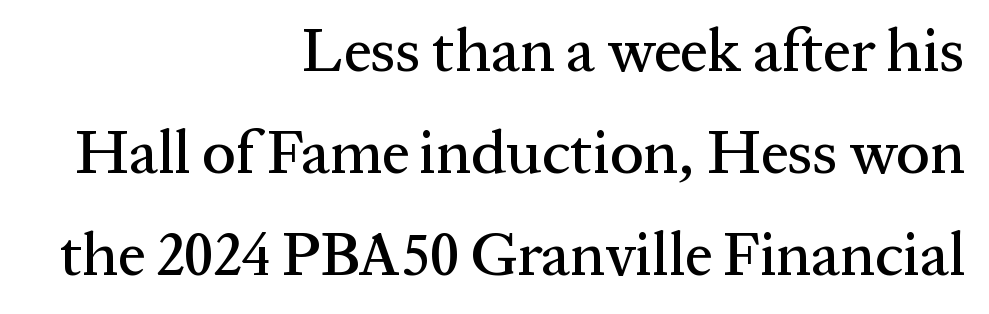
Q: Is the text italic (slanted)? A: No, it is upright.
Q: Is the typeface a serif or a sans-serif typeface? A: Serif.
Q: Is the text underlined? A: No.
Q: How is the paragraph aligned? A: Right-aligned.
Q: Is the spacing between letters normal or unusually wide? A: Normal.
Q: Is the spacing between lines tight, normal or loose? A: Normal.
Q: Width (condensed, normal, or wide)? A: Normal.
Q: Stroke contrast? A: Medium.
Q: x-height? A: Medium.
Q: Monospaced? A: No.
